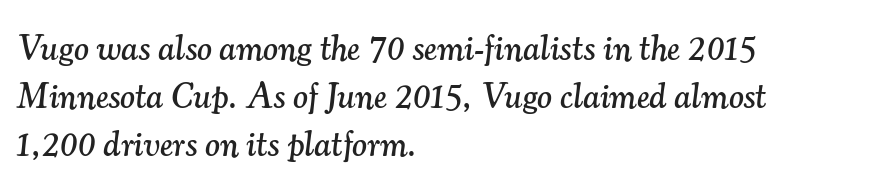
The image shows 35 px serif type, italic (leaning right); set left-aligned, normal line spacing (1.37x), normal letter spacing, not underlined; medium stroke contrast and a small x-height.
